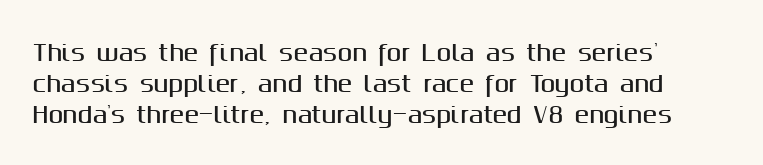
{"italic": "no", "underline": "no", "align": "left", "line_spacing": "normal", "line_spacing_ratio": 1.41, "letter_spacing": "normal", "letter_spacing_em": 0.0, "glyph_px": 22}
